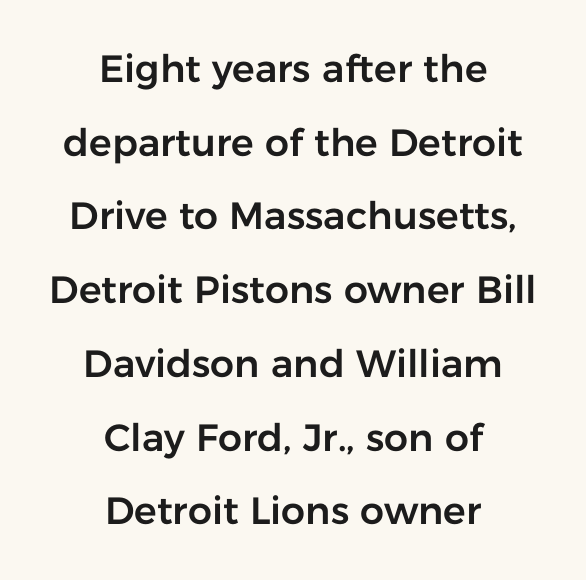
Q: Is the text italic (slanted)? A: No, it is upright.
Q: Is the typeface a serif or a sans-serif typeface? A: Sans-serif.
Q: Is the text underlined? A: No.
Q: How is the paragraph aligned? A: Centered.
Q: Is the spacing between letters normal or unusually wide? A: Normal.
Q: Is the spacing between lines tight, normal or loose? A: Loose.
Q: Width (condensed, normal, or wide)? A: Normal.
Q: Stroke contrast? A: Low.
Q: x-height? A: Medium.
Q: Monospaced? A: No.
